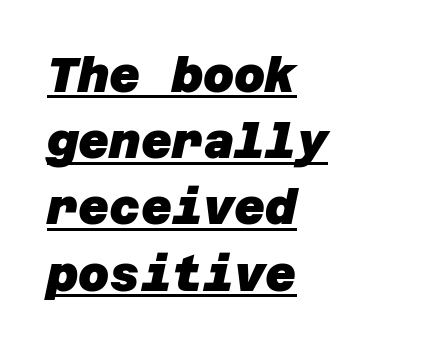
Caption: multi-line text, flush left, ragged right. Emphasis by weight is at full strength: bold. A typographer would call this underscored text. Examine the stroke ends and you'll find no serifs.
